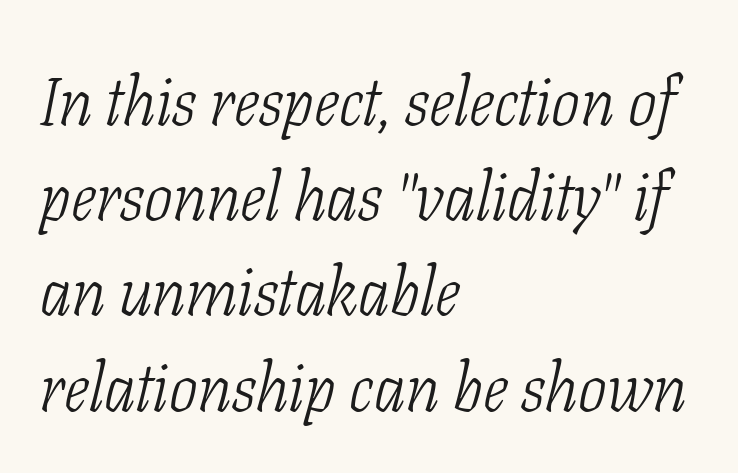
These lines stack with their left ends in a neat column. There is no visible air inserted between adjacent glyphs. Bare-footed words on every line. The axis of the letterforms is tilted away from vertical.
